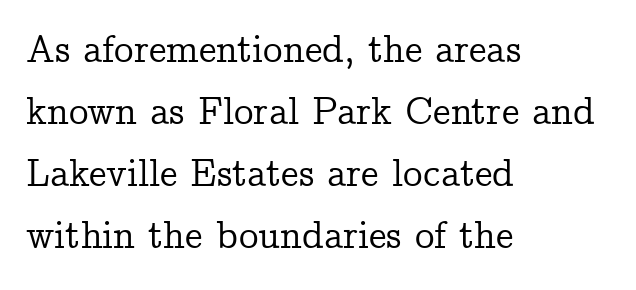
The image shows 39 px serif type, upright; set left-aligned, normal line spacing (1.59x), normal letter spacing, not underlined; low stroke contrast and a medium x-height.
